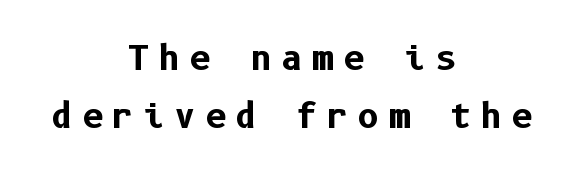
Q: Is the text bold? A: Yes.
Q: Is the text italic (slanted)? A: No, it is upright.
Q: Is the typeface a serif or a sans-serif typeface? A: Sans-serif.
Q: Is the text underlined? A: No.
Q: How is the paragraph aligned? A: Centered.
Q: Is the spacing between letters normal or unusually wide? A: Unusually wide.
Q: Width (condensed, normal, or wide)? A: Normal.
Q: Stroke contrast? A: Low.
Q: x-height? A: Medium.
